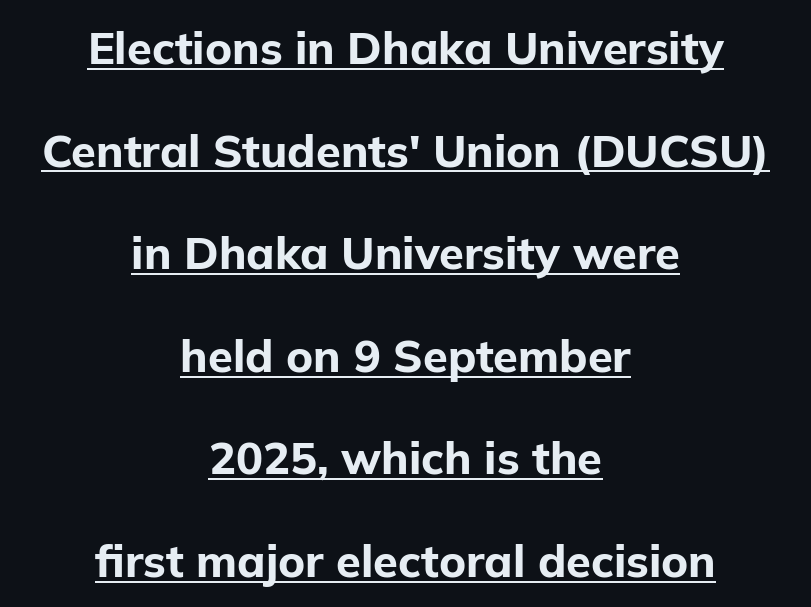
{"serif": "no", "italic": "no", "bold": "yes", "weight": "bold", "width": "normal", "stroke_contrast": "low", "x_height": "medium", "monospaced": "no", "underline": "yes", "align": "center", "line_spacing": "loose", "line_spacing_ratio": 2.28, "letter_spacing": "normal", "letter_spacing_em": 0.0, "glyph_px": 45}
